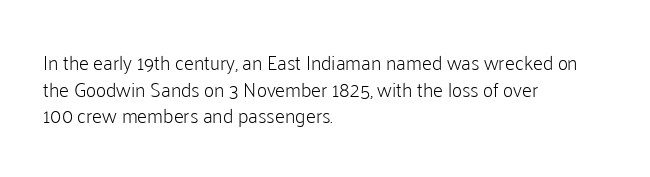
The image shows 20 px text type, upright; set left-aligned, normal line spacing (1.33x), normal letter spacing, not underlined.
